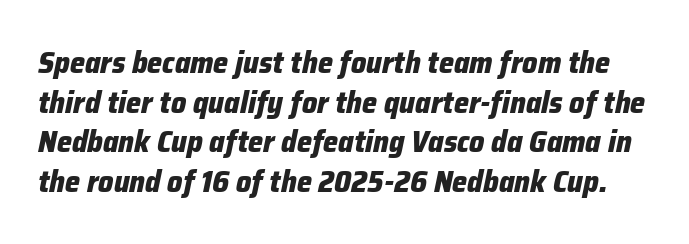
The rendering uses a moderate line-height, typical for paragraphs. Rule under the text: the space is simply empty. Here the glyphs are tracked normally, forming tight word shapes. Emphasis by weight is at full strength: bold.
